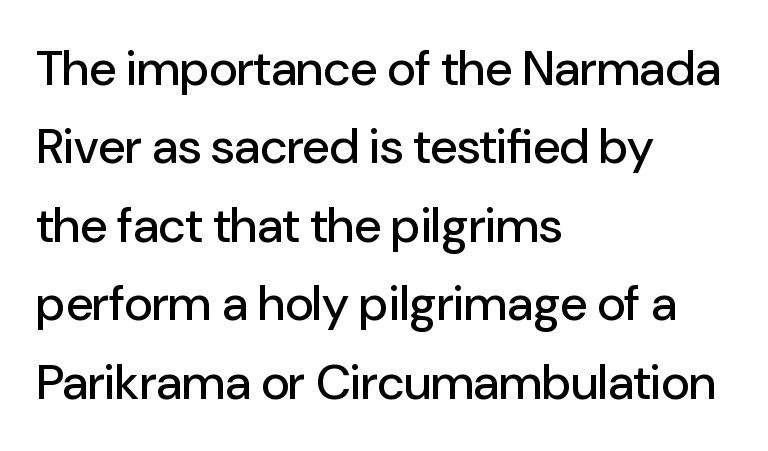
This rendering features lettering with no underline. To sum up the face: it is a sans, with no serifs. The face used here is proportionally spaced, like ordinary book or web type. Spacing between characters is what you'd get straight out of the box.
